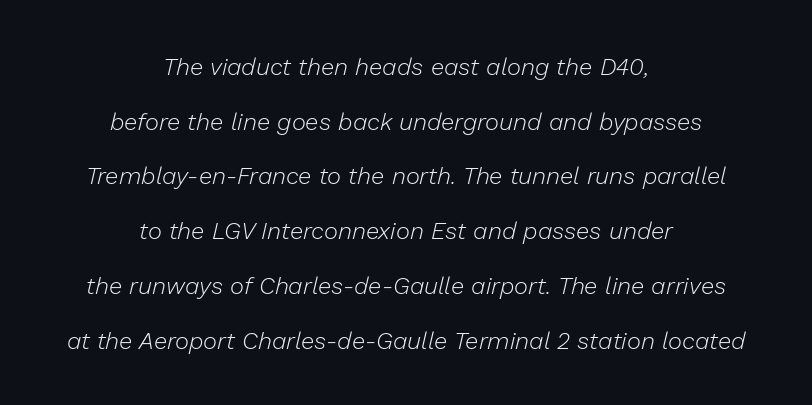
Observe the lean: these are italic letterforms. These lines stand farther apart than default settings would place them. Plain, unruled lines of type. No heavy texture on the line: the type isn't bold.
